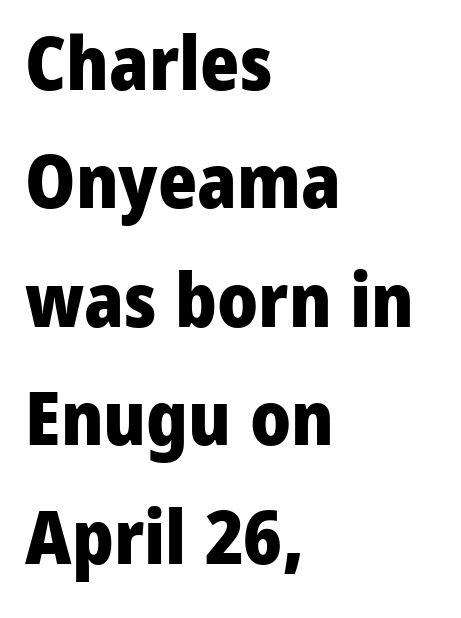
Q: Is the text bold? A: Yes.
Q: Is the text italic (slanted)? A: No, it is upright.
Q: Is the typeface a serif or a sans-serif typeface? A: Sans-serif.
Q: Is the text underlined? A: No.
Q: How is the paragraph aligned? A: Left-aligned.
Q: Is the spacing between letters normal or unusually wide? A: Normal.
Q: Is the spacing between lines tight, normal or loose? A: Normal.
Q: Width (condensed, normal, or wide)? A: Normal.
Q: Stroke contrast? A: Low.
Q: x-height? A: Medium.
Q: Monospaced? A: No.
